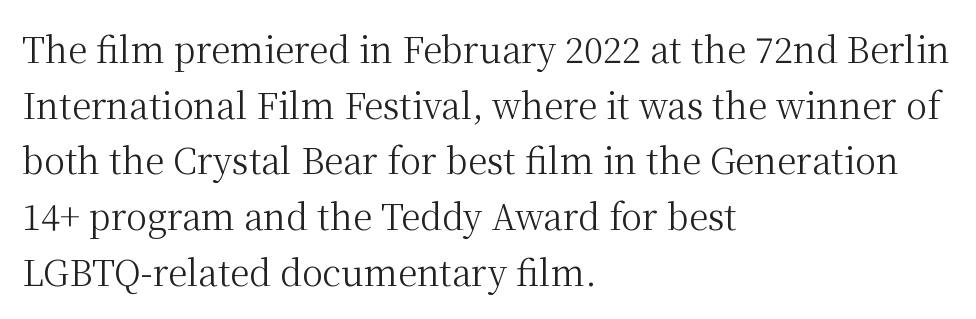
The image shows 35 px regular-weight serif type, upright; set left-aligned, normal line spacing (1.59x), normal letter spacing, not underlined; medium stroke contrast and a medium x-height.
